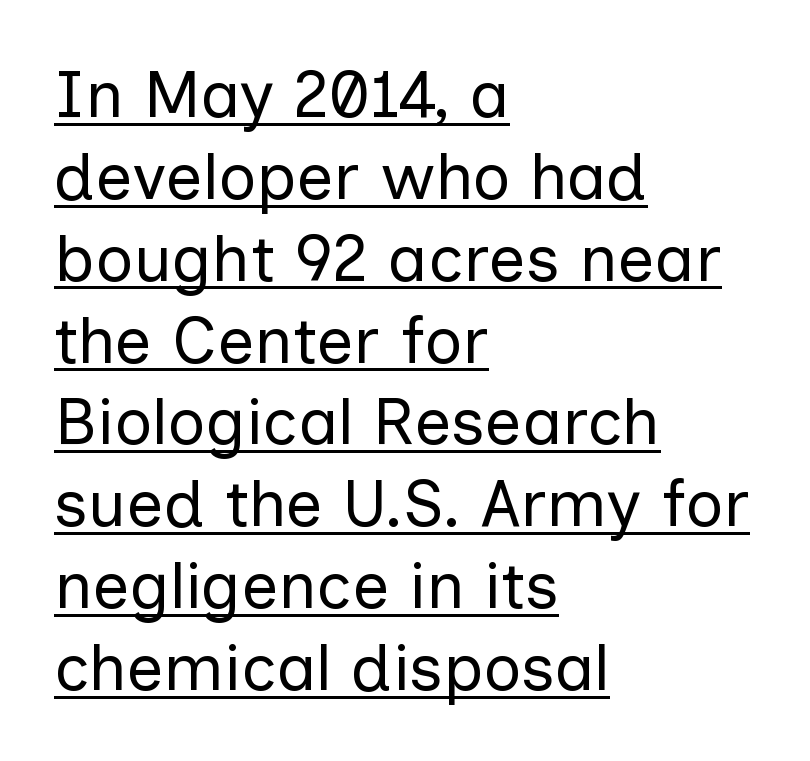
Q: Is the text bold? A: No.
Q: Is the text italic (slanted)? A: No, it is upright.
Q: Is the typeface a serif or a sans-serif typeface? A: Sans-serif.
Q: Is the text underlined? A: Yes.
Q: How is the paragraph aligned? A: Left-aligned.
Q: Is the spacing between letters normal or unusually wide? A: Normal.
Q: Width (condensed, normal, or wide)? A: Normal.
Q: Stroke contrast? A: Low.
Q: x-height? A: Medium.
Q: Monospaced? A: No.
